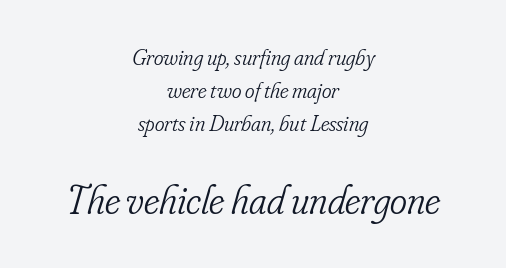
The face used here has a pronounced slope to its letters. The passage shown is typeset with a serif family. Lines of text with bare space underneath. Evenly set lines give the paragraph a standard silhouette. These glyphs show unthickened strokes, regular width or finer.
